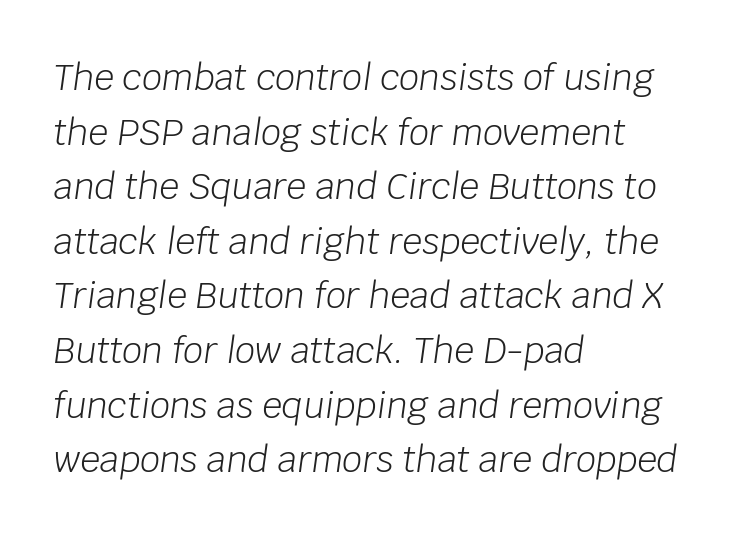
Q: Is the text bold? A: No.
Q: Is the text italic (slanted)? A: Yes, it leans right by about 8 degrees.
Q: Is the text underlined? A: No.
Q: How is the paragraph aligned? A: Left-aligned.
Q: Is the spacing between letters normal or unusually wide? A: Normal.
Q: Is the spacing between lines tight, normal or loose? A: Normal.
Q: Width (condensed, normal, or wide)? A: Normal.
Q: Stroke contrast? A: Low.
Q: x-height? A: Large.
Q: Monospaced? A: No.
